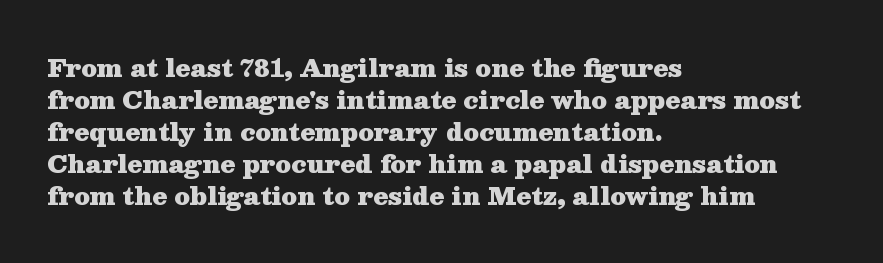
{"italic": "no", "bold": "yes", "underline": "no", "align": "left", "line_spacing": "normal", "line_spacing_ratio": 1.33, "letter_spacing": "normal", "letter_spacing_em": 0.0, "glyph_px": 24}
